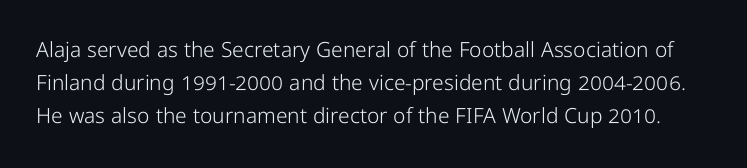
Q: Is the text bold? A: No.
Q: Is the text italic (slanted)? A: No, it is upright.
Q: Is the text underlined? A: No.
Q: Is the spacing between letters normal or unusually wide? A: Normal.
Q: Is the spacing between lines tight, normal or loose? A: Normal.
